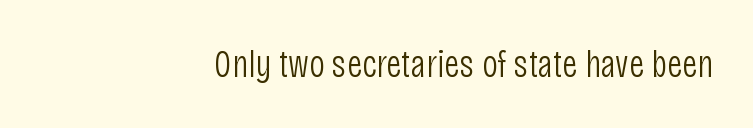
These lines are composed in type without serifs. These lines are rendered in a variable-pitch font. The letters stand straight up with perfectly vertical stems. Is the letter spacing exaggerated? No — it looks like the ordinary default.
